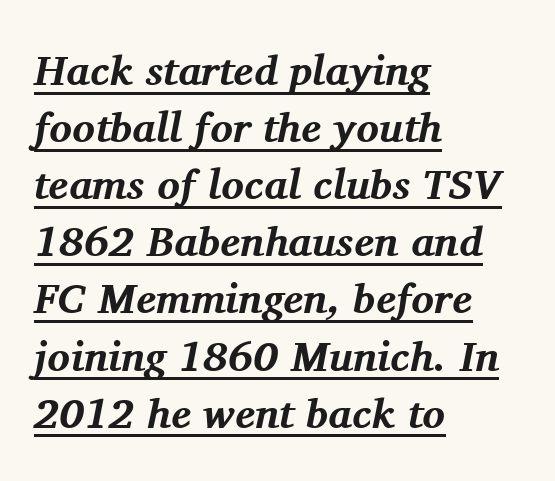
The passage shown stacks its lines at a standard gap. You could not count columns in this text — the font is proportionally spaced. This is oblique type, the kind used for emphasis or titles. The passage shown has conventional tracking throughout. You can tell from the footed stems that serif type was used. Plenty of ink on the page — the face is bold.
